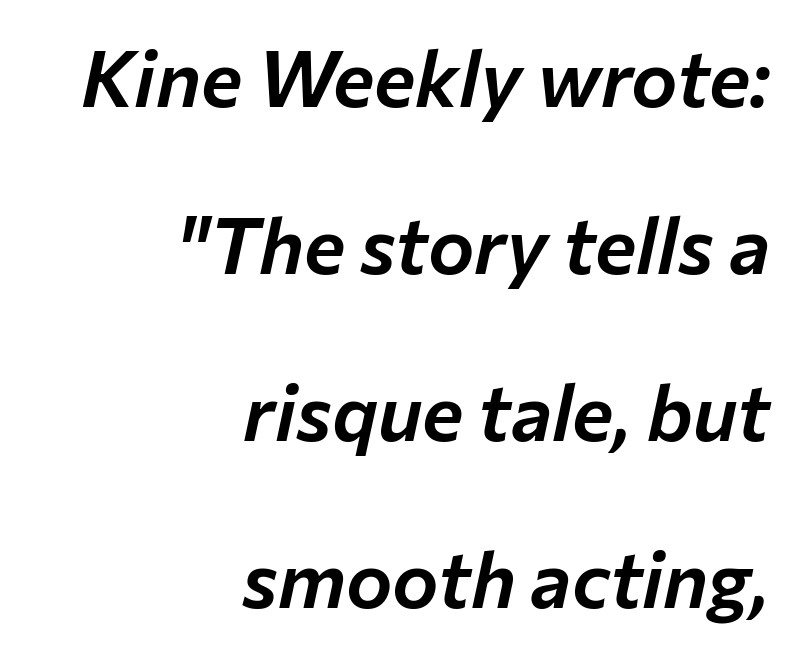
Q: Is the text italic (slanted)? A: Yes, it leans right by about 12 degrees.
Q: Is the text underlined? A: No.
Q: How is the paragraph aligned? A: Right-aligned.
Q: Is the spacing between letters normal or unusually wide? A: Normal.
Q: Is the spacing between lines tight, normal or loose? A: Loose.
Q: Width (condensed, normal, or wide)? A: Normal.
Q: Stroke contrast? A: Low.
Q: x-height? A: Medium.
Q: Monospaced? A: No.
